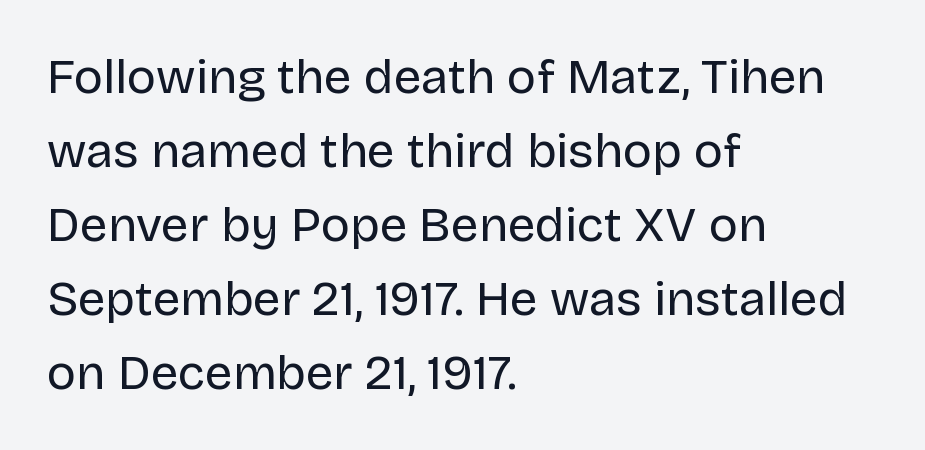
{"serif": "no", "italic": "no", "bold": "no", "weight": "regular", "width": "normal", "stroke_contrast": "low", "x_height": "large", "monospaced": "no", "underline": "no", "align": "left", "line_spacing": "normal", "line_spacing_ratio": 1.51, "letter_spacing": "normal", "letter_spacing_em": 0.0, "glyph_px": 49}
